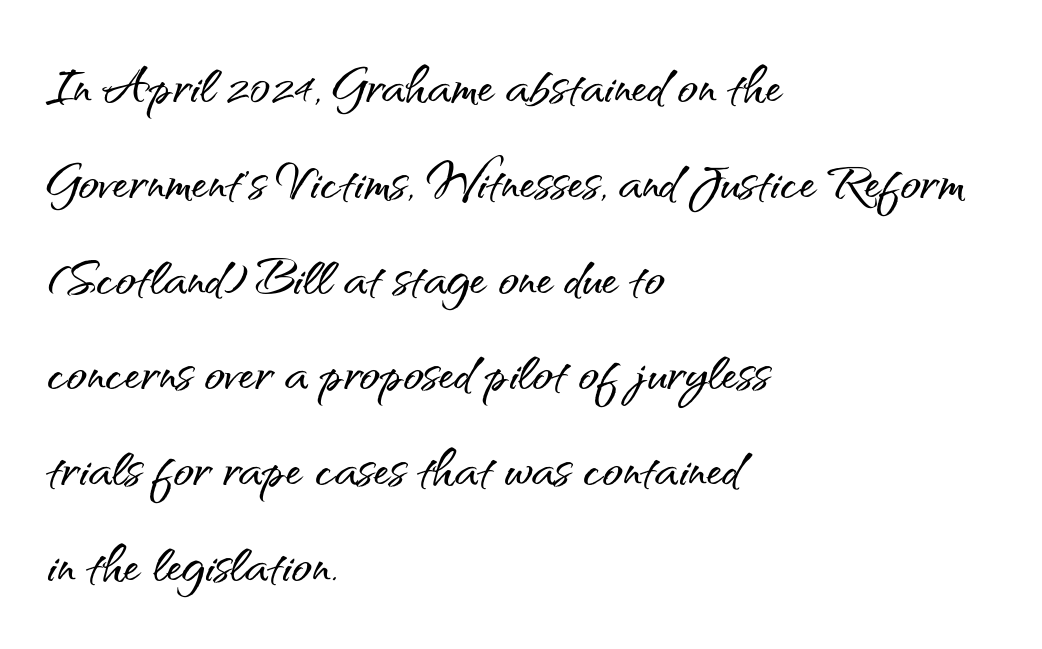
{"serif": "no", "width": "normal", "stroke_contrast": "medium", "x_height": "small", "monospaced": "no", "underline": "no", "align": "left", "line_spacing": "normal", "line_spacing_ratio": 1.43, "letter_spacing": "normal", "letter_spacing_em": 0.0, "glyph_px": 67}
